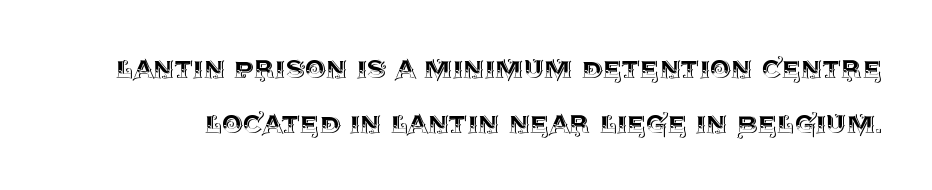
{"italic": "no", "width": "normal", "x_height": "large", "monospaced": "no", "underline": "no", "line_spacing": "normal", "line_spacing_ratio": 1.66, "letter_spacing": "normal", "letter_spacing_em": 0.0, "glyph_px": 33}
